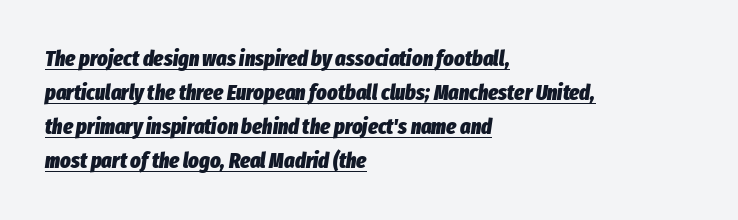
The image shows 22 px bold type, italic (leaning right); set left-aligned, normal line spacing (1.55x), normal letter spacing, underlined.
